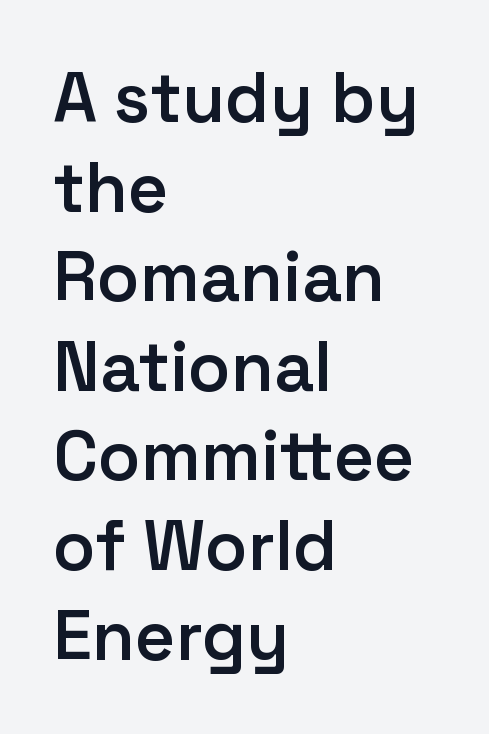
Q: Is the text bold? A: Semi-bold.
Q: Is the text italic (slanted)? A: No, it is upright.
Q: Is the typeface a serif or a sans-serif typeface? A: Sans-serif.
Q: Is the text underlined? A: No.
Q: How is the paragraph aligned? A: Left-aligned.
Q: Is the spacing between letters normal or unusually wide? A: Normal.
Q: Is the spacing between lines tight, normal or loose? A: Normal.
Q: Width (condensed, normal, or wide)? A: Normal.
Q: Stroke contrast? A: Low.
Q: x-height? A: Medium.
Q: Monospaced? A: No.
